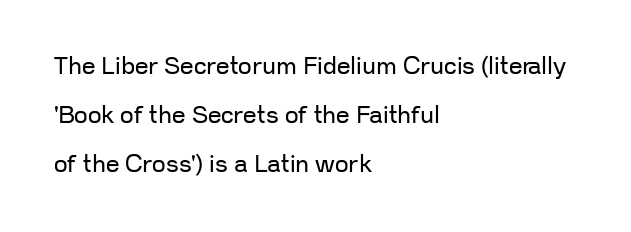
{"italic": "no", "bold": "no", "underline": "no", "align": "left", "line_spacing": "loose", "line_spacing_ratio": 2.05, "letter_spacing": "normal", "letter_spacing_em": 0.0, "glyph_px": 24}
